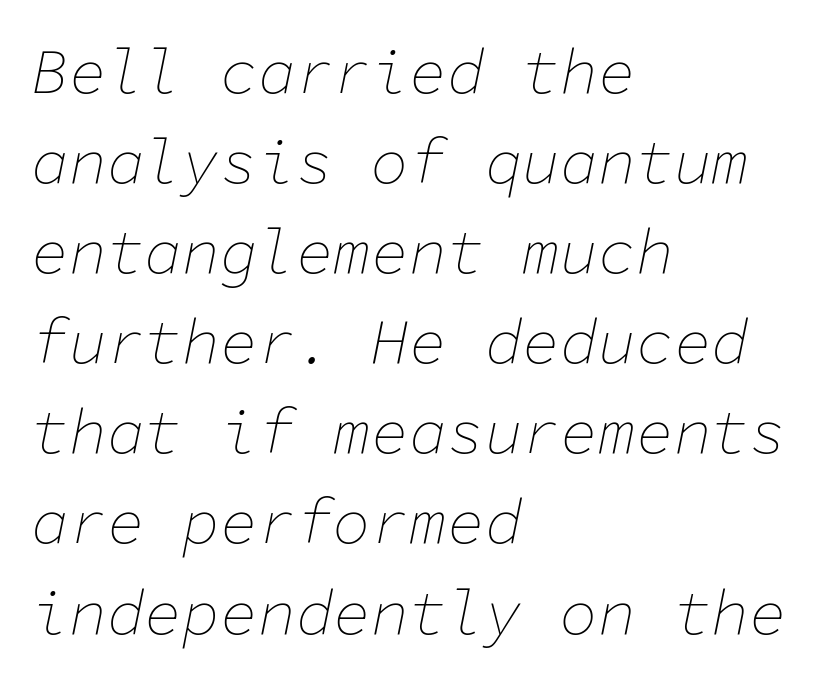
Q: Is the text bold? A: No.
Q: Is the text italic (slanted)? A: Yes, it leans right by about 11 degrees.
Q: Is the text underlined? A: No.
Q: How is the paragraph aligned? A: Left-aligned.
Q: Is the spacing between letters normal or unusually wide? A: Normal.
Q: Is the spacing between lines tight, normal or loose? A: Normal.
Q: Width (condensed, normal, or wide)? A: Normal.
Q: Stroke contrast? A: Low.
Q: x-height? A: Medium.
Q: Monospaced? A: Yes.
